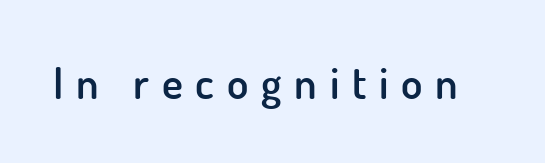
Q: Is the text bold? A: Semi-bold.
Q: Is the text italic (slanted)? A: No, it is upright.
Q: Is the typeface a serif or a sans-serif typeface? A: Sans-serif.
Q: Is the text underlined? A: No.
Q: Is the spacing between letters normal or unusually wide? A: Unusually wide.
Q: Width (condensed, normal, or wide)? A: Normal.
Q: Stroke contrast? A: Low.
Q: x-height? A: Small.
Q: Monospaced? A: No.
